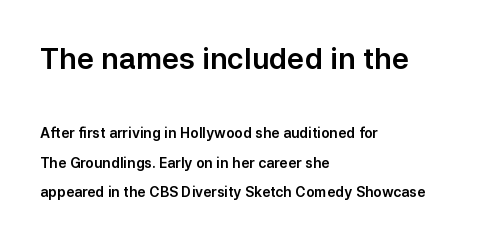
Q: Is the text italic (slanted)? A: No, it is upright.
Q: Is the typeface a serif or a sans-serif typeface? A: Sans-serif.
Q: Is the text underlined? A: No.
Q: How is the paragraph aligned? A: Left-aligned.
Q: Is the spacing between letters normal or unusually wide? A: Normal.
Q: Is the spacing between lines tight, normal or loose? A: Loose.
Q: Which block of text is set in a larger size, the first (top) or the second (bottom)? A: The first (top) one.
Q: Width (condensed, normal, or wide)? A: Normal.
Q: Stroke contrast? A: Low.
Q: x-height? A: Medium.
Q: Monospaced? A: No.
